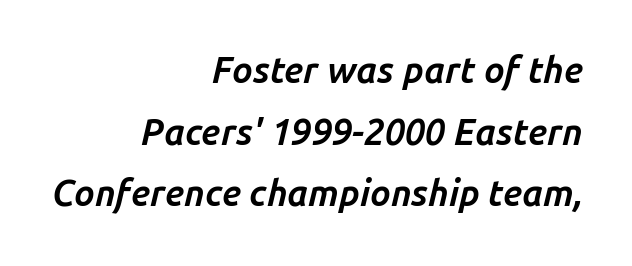
{"italic": "yes", "lean": "right", "slant_degrees": 14, "bold": "yes", "weight": "bold", "width": "normal", "stroke_contrast": "low", "x_height": "medium", "monospaced": "no", "underline": "no", "align": "right", "line_spacing_ratio": 1.71, "letter_spacing": "normal", "letter_spacing_em": 0.0, "glyph_px": 36}
